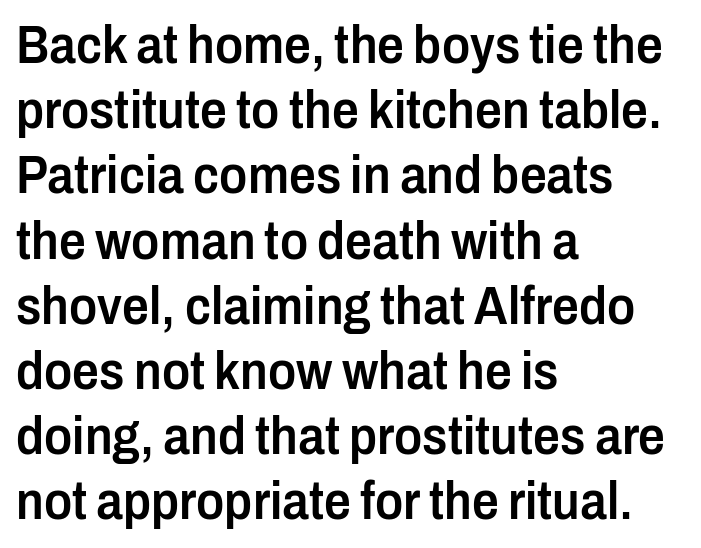
Proportional: the letters do not fall into vertical columns. Nope, not italic — everything's standing straight. Unlike a traditional serif, this face leaves its strokes unadorned. Lines of text with bare space underneath. The lines in this sample share a left origin and differ only in where they stop. The line texture is even and compact thanks to regular tracking.
